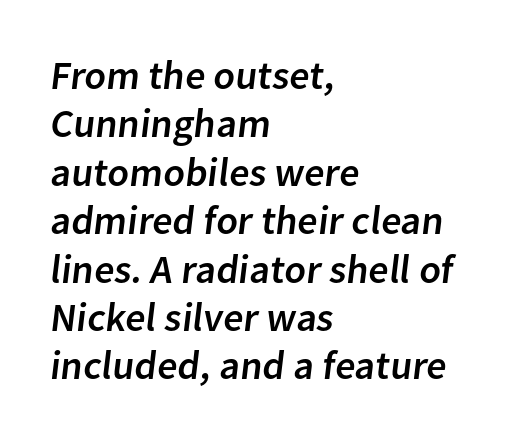
The image shows 40 px sans-serif type; set left-aligned, line spacing 1.21x, normal letter spacing, not underlined; low stroke contrast and a medium x-height.
